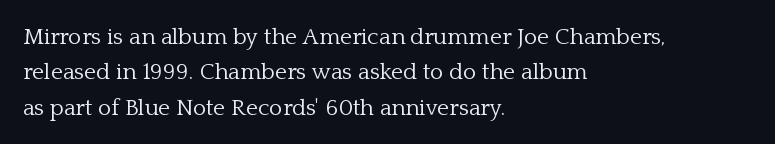
The image shows 23 px text type, upright; set left-aligned, normal line spacing (1.54x), normal letter spacing, not underlined.
